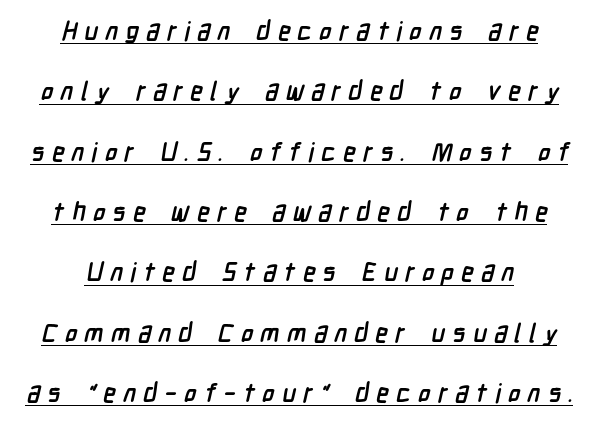
Q: Is the text bold? A: Yes.
Q: Is the text underlined? A: Yes.
Q: How is the paragraph aligned? A: Centered.
Q: Is the spacing between letters normal or unusually wide? A: Unusually wide.
Q: Is the spacing between lines tight, normal or loose? A: Loose.
